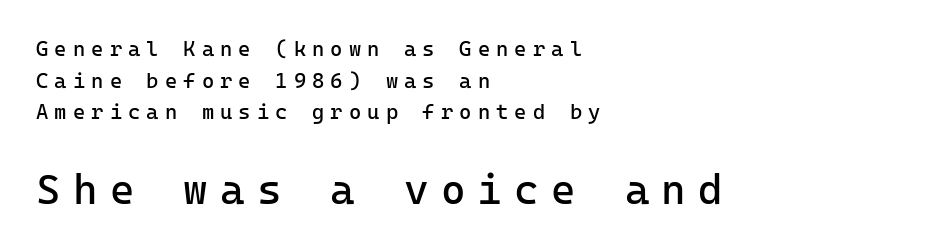
This is roman type, the default non-slanted kind. Reading down the block, your eye returns to a fixed left position each line. Look at the glyph heights: the lower group is clearly the bigger setting. Rows of type keep a routine distance in the vertical direction.
